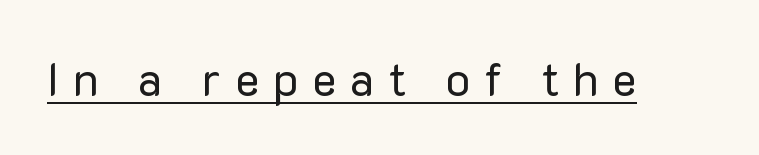
Nope, no serifs anywhere on these letters. The letterforms stand isolated, each surrounded by extra space. Weight: regular or lighter. The axis of the letterforms is exactly vertical.
